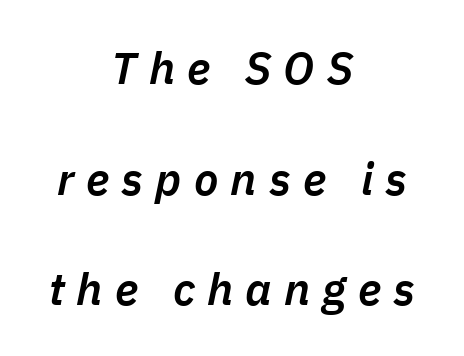
The letters advance in unequal steps, a hallmark of proportional type. Between one letter and the next there's a generous, obvious gap. Notice how the passage keeps no hard edge, just a central spine. The glyphs are unaccompanied by any horizontal stroke below them.
